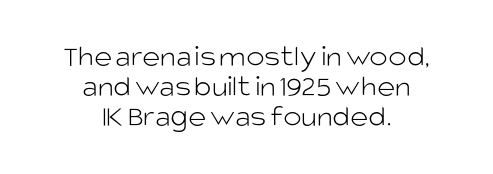
Font category for this specimen: sans-serif. Nothing heavy about these letters — not bold at all. Spacing verdict: proportional, widths tailored to each character. What's the leading like? Squeezed, with rows nearly overlapping. No italicization has been applied; the sample stays upright. Each line is balanced around a shared central axis.
